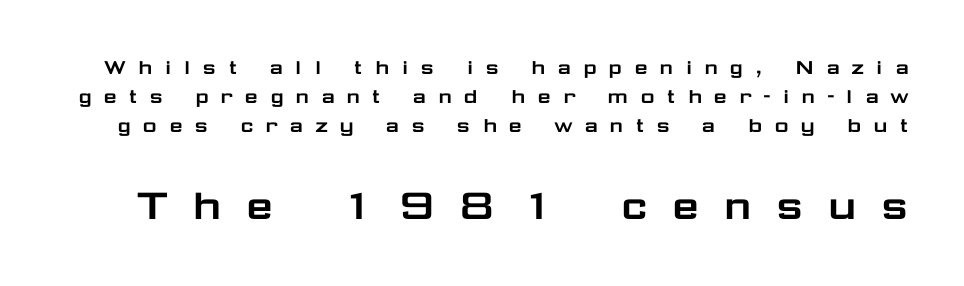
The image shows 49 px wide sans-serif type, upright; set line spacing 1.2x, unusually wide letter spacing (+0.46 em), not underlined; the second (bottom) block is 2.04x larger; low stroke contrast and a medium x-height.
